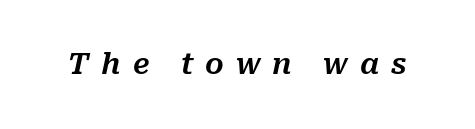
The image shows 29 px text type, italic (leaning right); set unusually wide letter spacing (+0.41 em), not underlined; medium stroke contrast and a medium x-height.
